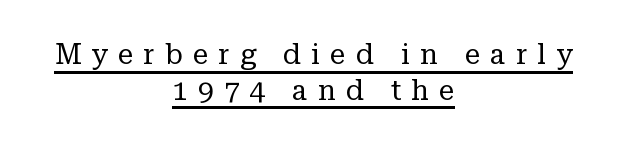
Q: Is the text bold? A: No.
Q: Is the text italic (slanted)? A: No, it is upright.
Q: Is the typeface a serif or a sans-serif typeface? A: Serif.
Q: Is the text underlined? A: Yes.
Q: How is the paragraph aligned? A: Centered.
Q: Is the spacing between letters normal or unusually wide? A: Unusually wide.
Q: Is the spacing between lines tight, normal or loose? A: Normal.
Q: Width (condensed, normal, or wide)? A: Normal.
Q: Stroke contrast? A: Low.
Q: x-height? A: Medium.
Q: Monospaced? A: No.
